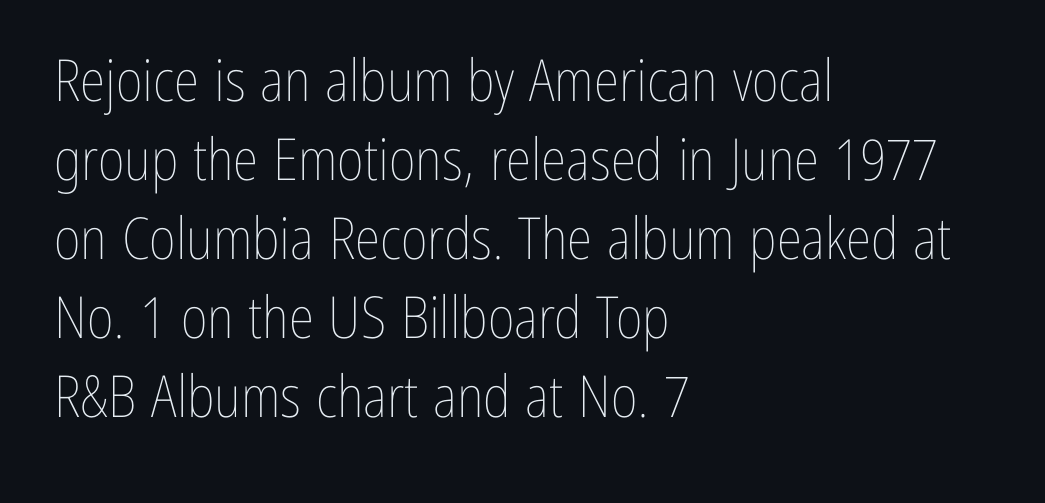
The image shows 58 px thin, condensed type, upright; set left-aligned, normal line spacing (1.36x), normal letter spacing, not underlined; low stroke contrast and a medium x-height.
